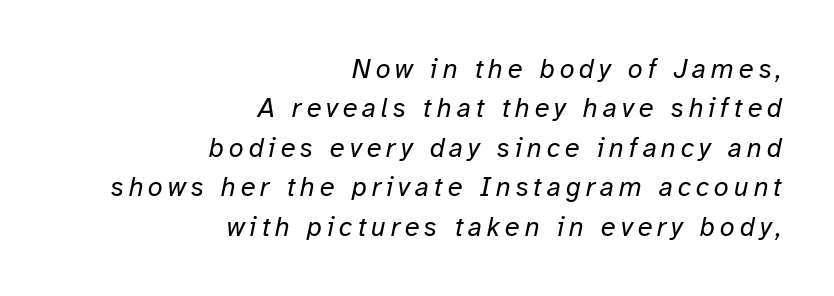
Q: Is the text bold? A: No.
Q: Is the text italic (slanted)? A: Yes, it leans right by about 12 degrees.
Q: Is the text underlined? A: No.
Q: How is the paragraph aligned? A: Right-aligned.
Q: Is the spacing between lines tight, normal or loose? A: Normal.
